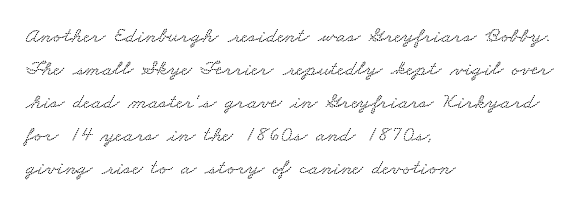
Short and long lines alike share a common starting point at left. Line spacing here is normal. Underline: absent. Observe the ordinary spacing: letters are neighbours, not strangers.
